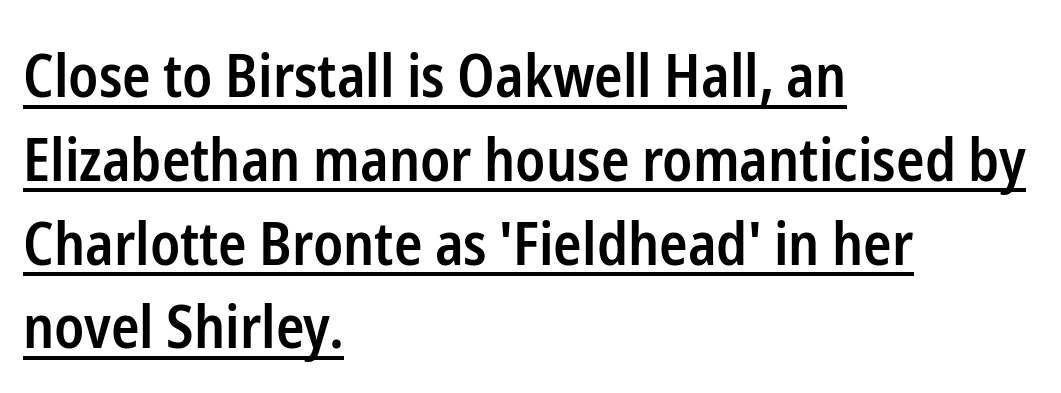
The image shows 59 px semibold, condensed sans-serif type, upright; set left-aligned, normal line spacing (1.42x), normal letter spacing, underlined; low stroke contrast and a medium x-height.
